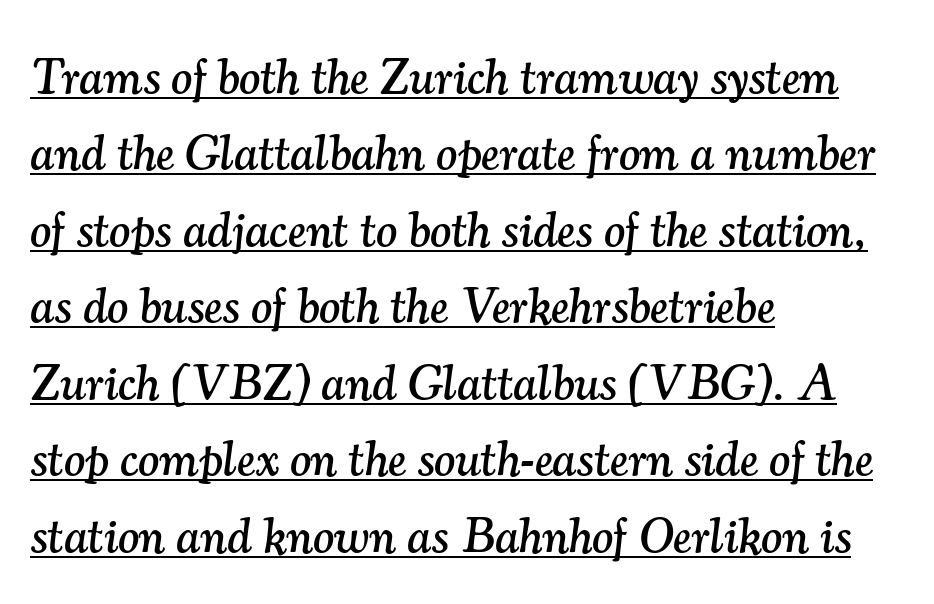
Q: Is the text italic (slanted)? A: Yes, it leans right by about 7 degrees.
Q: Is the typeface a serif or a sans-serif typeface? A: Serif.
Q: Is the text underlined? A: Yes.
Q: How is the paragraph aligned? A: Left-aligned.
Q: Is the spacing between letters normal or unusually wide? A: Normal.
Q: Is the spacing between lines tight, normal or loose? A: Normal.
Q: Width (condensed, normal, or wide)? A: Normal.
Q: Stroke contrast? A: Medium.
Q: x-height? A: Small.
Q: Monospaced? A: No.
